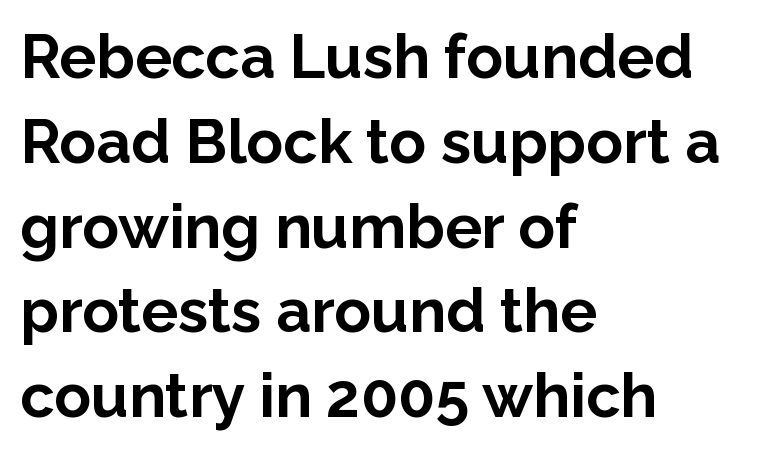
The image shows 61 px bold sans-serif type, upright; set left-aligned, normal line spacing (1.39x), normal letter spacing, not underlined; low stroke contrast and a medium x-height.
